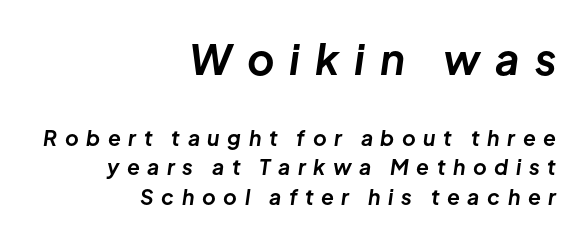
The image shows 42 px bold type, italic (leaning right); set right-aligned, normal line spacing (1.41x), unusually wide letter spacing (+0.36 em), not underlined; the first (top) block is 2.0x larger; low stroke contrast and a medium x-height.
